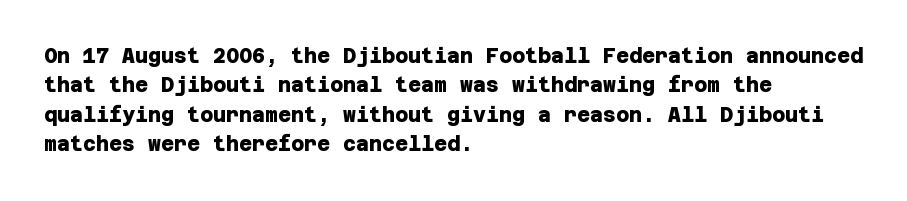
The image shows 20 px bold type; set left-aligned, normal line spacing (1.47x), normal letter spacing, not underlined.
